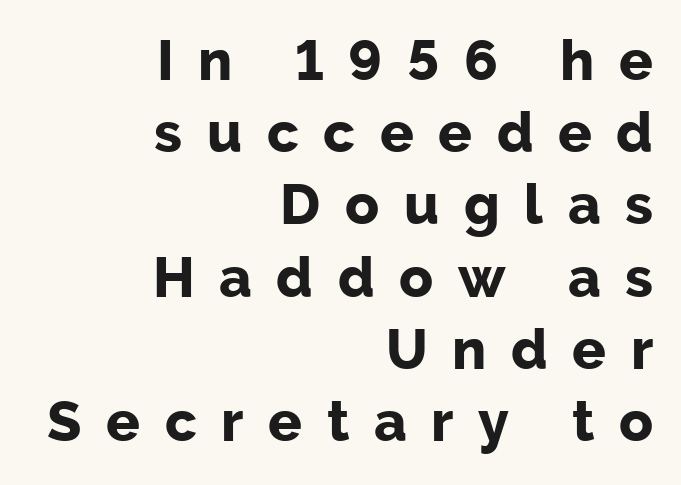
Classification — sans serif. The line-height multiplier appears to be the usual default. Does the lettering tilt? It doesn't — this is upright. Heavy, bold letterforms. Line ends are locked; line starts wander. Nobody drew a line under any word here.
